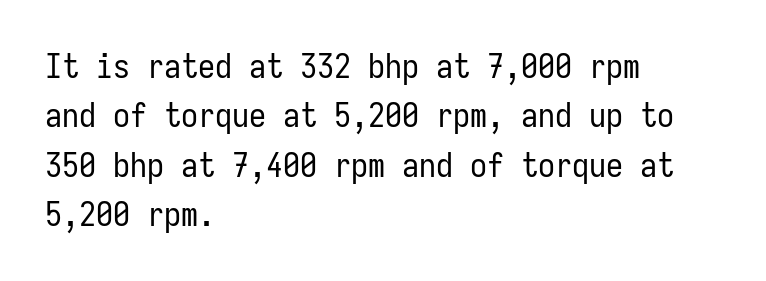
Q: Is the text bold? A: No.
Q: Is the text italic (slanted)? A: No, it is upright.
Q: Is the typeface a serif or a sans-serif typeface? A: Sans-serif.
Q: Is the text underlined? A: No.
Q: How is the paragraph aligned? A: Left-aligned.
Q: Is the spacing between letters normal or unusually wide? A: Normal.
Q: Is the spacing between lines tight, normal or loose? A: Normal.
Q: Width (condensed, normal, or wide)? A: Condensed.
Q: Stroke contrast? A: Low.
Q: x-height? A: Medium.
Q: Monospaced? A: Yes.
